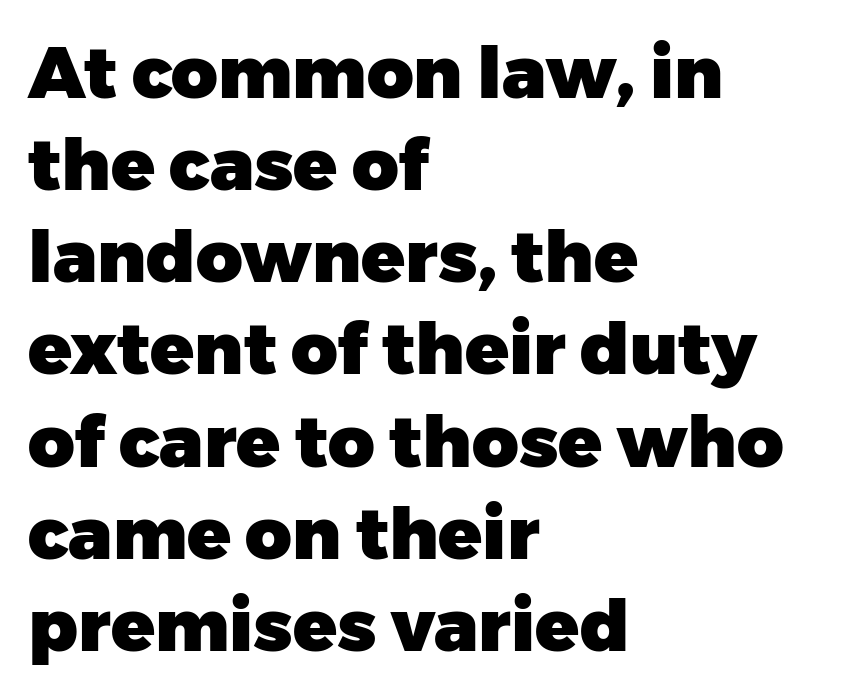
Letter spacing: default. You could not count columns in this text — the font is proportionally spaced. The gap between lines stays unmarked. Rows of type keep a routine distance in the vertical direction. Does the lettering tilt? It doesn't — this is upright. As a designer I'd log this as weight 700, bold.
